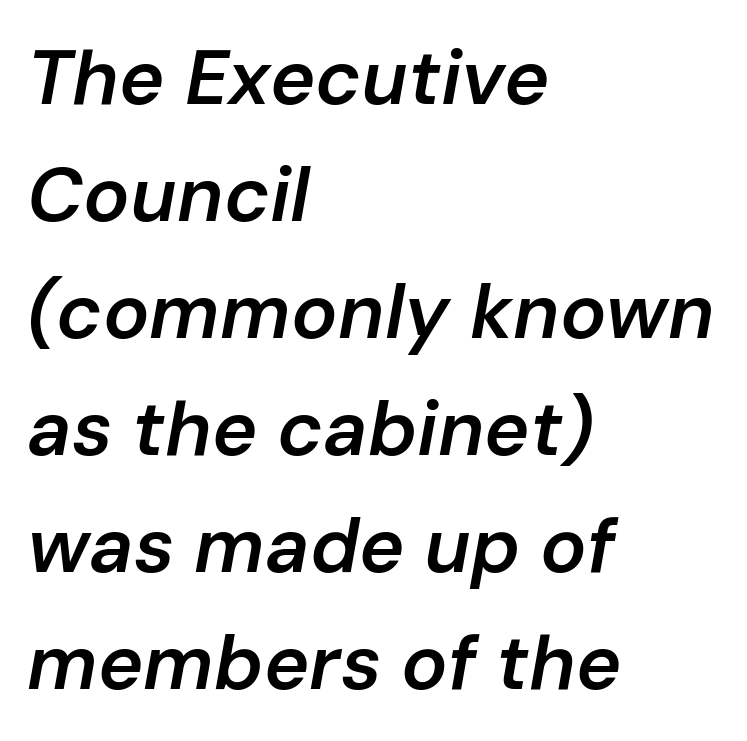
The image shows 77 px semibold type, italic (leaning right); set left-aligned, normal line spacing (1.52x), normal letter spacing, not underlined; low stroke contrast and a medium x-height.
